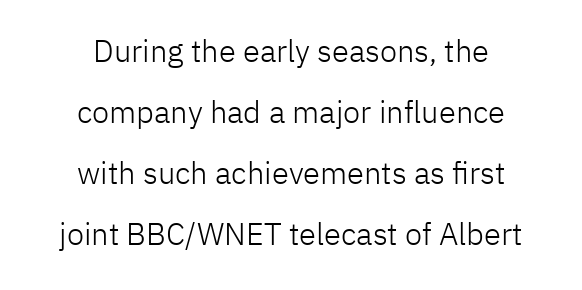
Look at the bottom of the vertical strokes: they stop flat, with no serifs. Compared with a flush-left layout, this one balances lines on the center instead. Underlining? Definitely not there. This sample has the flowing, uneven cadence of proportional lettering.
